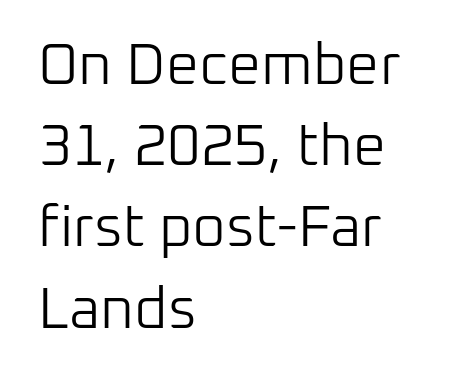
{"serif": "no", "italic": "no", "bold": "no", "weight": "light", "width": "normal", "stroke_contrast": "low", "x_height": "medium", "monospaced": "no", "underline": "no", "align": "left", "line_spacing": "normal", "line_spacing_ratio": 1.4, "letter_spacing": "normal", "letter_spacing_em": 0.0, "glyph_px": 58}
